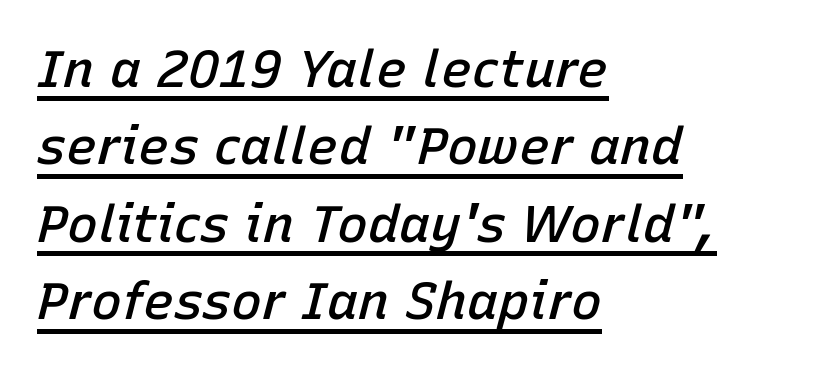
Q: Is the text bold? A: Semi-bold.
Q: Is the text italic (slanted)? A: Yes, it leans right by about 15 degrees.
Q: Is the text underlined? A: Yes.
Q: How is the paragraph aligned? A: Left-aligned.
Q: Is the spacing between letters normal or unusually wide? A: Normal.
Q: Is the spacing between lines tight, normal or loose? A: Normal.
Q: Width (condensed, normal, or wide)? A: Normal.
Q: Stroke contrast? A: Low.
Q: x-height? A: Medium.
Q: Monospaced? A: No.
